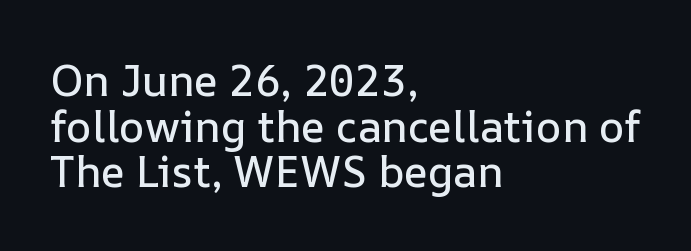
Q: Is the text italic (slanted)? A: No, it is upright.
Q: Is the text underlined? A: No.
Q: How is the paragraph aligned? A: Left-aligned.
Q: Is the spacing between letters normal or unusually wide? A: Normal.
Q: Is the spacing between lines tight, normal or loose? A: Tight.
Q: Width (condensed, normal, or wide)? A: Normal.
Q: Stroke contrast? A: Low.
Q: x-height? A: Medium.
Q: Monospaced? A: No.
